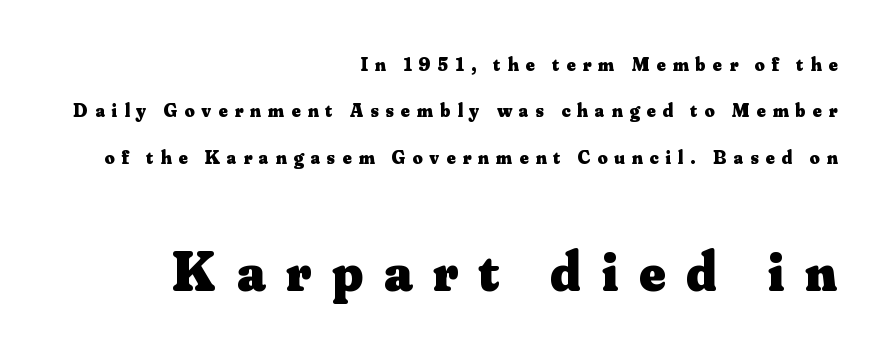
Q: Is the text bold? A: Yes.
Q: Is the text italic (slanted)? A: No, it is upright.
Q: Is the typeface a serif or a sans-serif typeface? A: Serif.
Q: Is the text underlined? A: No.
Q: How is the paragraph aligned? A: Right-aligned.
Q: Is the spacing between letters normal or unusually wide? A: Unusually wide.
Q: Is the spacing between lines tight, normal or loose? A: Loose.
Q: Which block of text is set in a larger size, the first (top) or the second (bottom)? A: The second (bottom) one.
Q: Width (condensed, normal, or wide)? A: Normal.
Q: Stroke contrast? A: Medium.
Q: x-height? A: Small.
Q: Monospaced? A: No.
